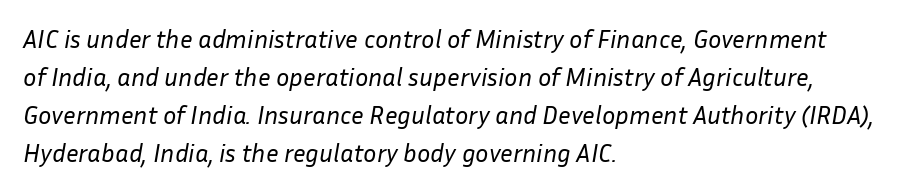
The image shows 25 px text type, italic (leaning right); set left-aligned, normal line spacing (1.52x), normal letter spacing, not underlined.
